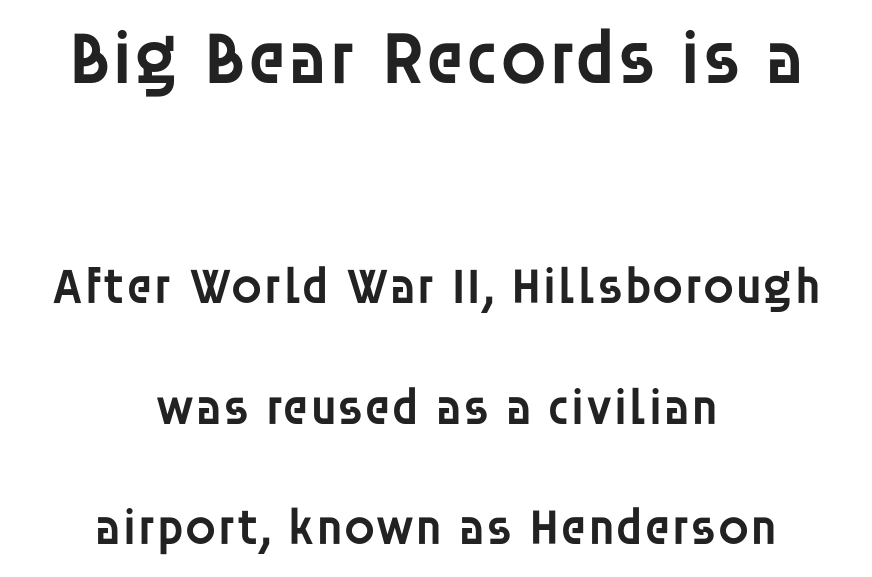
{"serif": "no", "italic": "no", "bold": "semi", "weight": "semibold", "width": "normal", "stroke_contrast": "low", "x_height": "large", "monospaced": "no", "underline": "no", "align": "center", "line_spacing": "loose", "line_spacing_ratio": 2.36, "letter_spacing": "normal", "letter_spacing_em": 0.0, "larger_block": "first", "size_ratio": 1.49, "glyph_px": 76}
